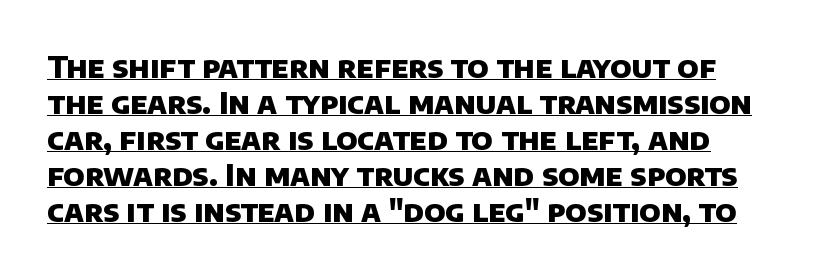
Q: Is the text bold? A: Yes.
Q: Is the typeface a serif or a sans-serif typeface? A: Sans-serif.
Q: Is the text underlined? A: Yes.
Q: Is the spacing between letters normal or unusually wide? A: Normal.
Q: Width (condensed, normal, or wide)? A: Normal.
Q: Stroke contrast? A: Low.
Q: x-height? A: Large.
Q: Monospaced? A: No.
